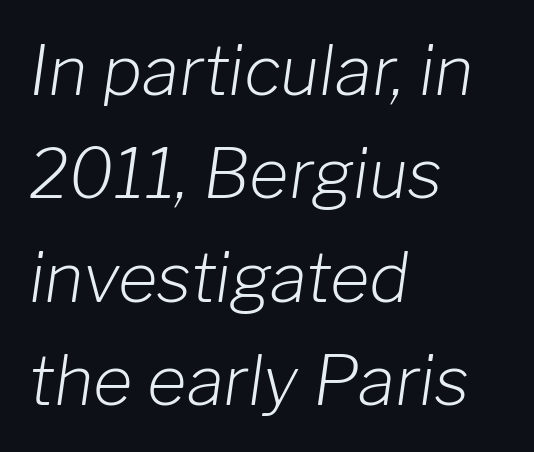
Every character sits at an angle, as italics do. Nothing unusual about the tracking: characters are spaced as the font intends. Spacing verdict: proportional, widths tailored to each character. Normally led — the rows are evenly, conventionally spaced. Leftover space on each line is placed entirely after the last word. Descenders are the only things crossing below the line.
